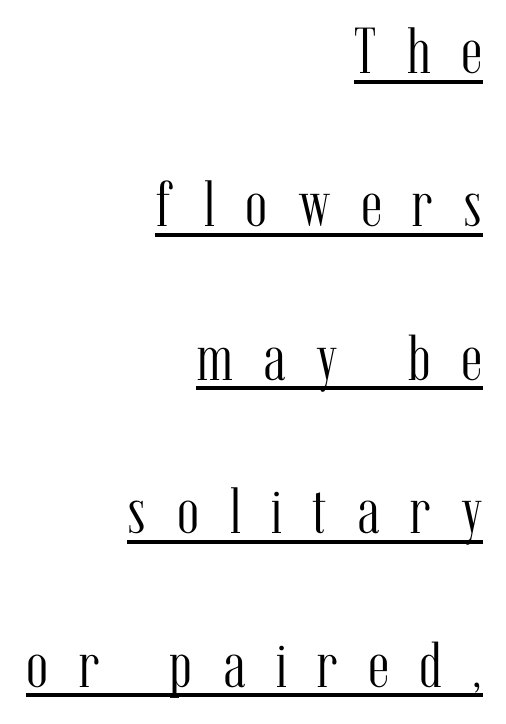
Q: Is the text bold? A: No.
Q: Is the text italic (slanted)? A: No, it is upright.
Q: Is the typeface a serif or a sans-serif typeface? A: Serif.
Q: Is the text underlined? A: Yes.
Q: How is the paragraph aligned? A: Right-aligned.
Q: Is the spacing between letters normal or unusually wide? A: Unusually wide.
Q: Is the spacing between lines tight, normal or loose? A: Loose.
Q: Width (condensed, normal, or wide)? A: Condensed.
Q: Stroke contrast? A: Medium.
Q: x-height? A: Medium.
Q: Monospaced? A: No.
